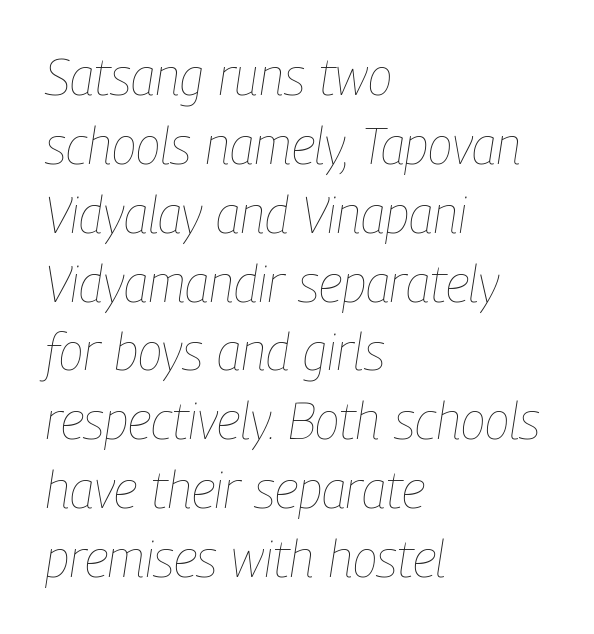
Rule under the text: the space is simply empty. Inter-character spacing is left at the font's built-in metrics. In terms of leading, this rendering sits right in the middle. The weight tops out at a normal text grade. Would a proofreader flag this as italicized? Yes. The letters advance in unequal steps, a hallmark of proportional type.
